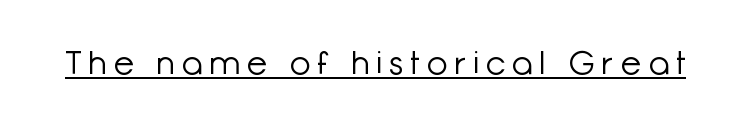
Q: Is the text bold? A: No.
Q: Is the text italic (slanted)? A: No, it is upright.
Q: Is the typeface a serif or a sans-serif typeface? A: Sans-serif.
Q: Is the text underlined? A: Yes.
Q: Is the spacing between letters normal or unusually wide? A: Unusually wide.
Q: Width (condensed, normal, or wide)? A: Normal.
Q: Stroke contrast? A: Low.
Q: x-height? A: Medium.
Q: Monospaced? A: No.
